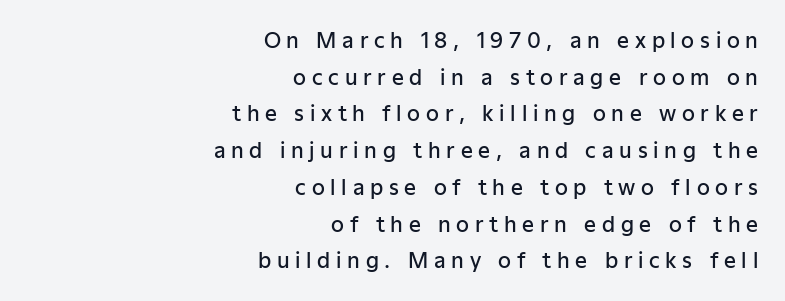
Every character sits straight up, as roman type does. Letter spacing: wide. The paragraph shown leans on its right margin. Nobody drew a line under any word here.
